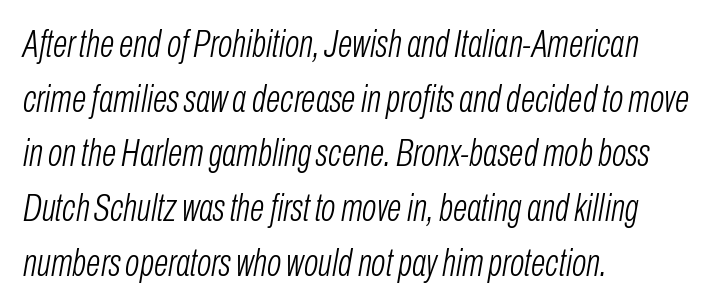
The image shows 38 px light, condensed type, italic (leaning right); set left-aligned, normal line spacing (1.44x), normal letter spacing, not underlined; low stroke contrast and a medium x-height.
